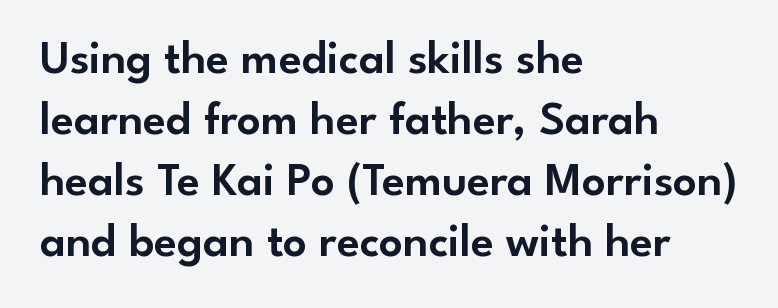
The image shows 47 px sans-serif type, upright; set left-aligned, normal line spacing (1.3x), normal letter spacing, not underlined; low stroke contrast and a small x-height.
